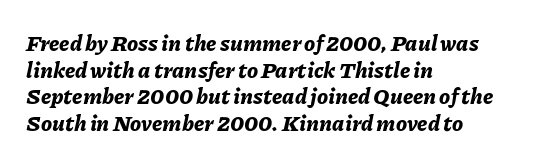
{"italic": "yes", "lean": "right", "slant_degrees": 11, "bold": "yes", "underline": "no", "align": "left", "line_spacing_ratio": 1.21, "letter_spacing": "normal", "letter_spacing_em": 0.0, "glyph_px": 22}
